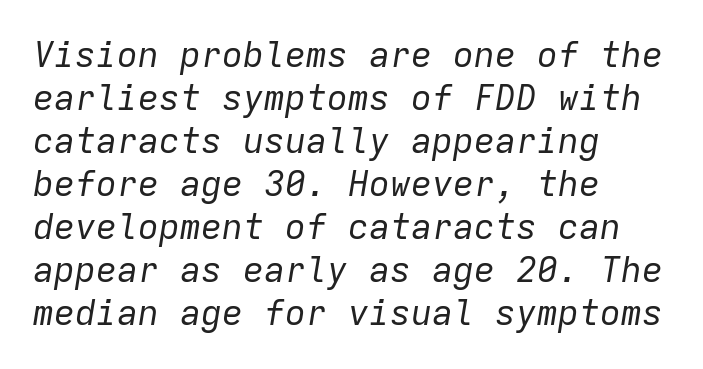
{"italic": "yes", "lean": "right", "slant_degrees": 9, "bold": "no", "weight": "regular", "width": "normal", "stroke_contrast": "low", "x_height": "medium", "monospaced": "yes", "underline": "no", "align": "left", "line_spacing_ratio": 1.23, "letter_spacing": "normal", "letter_spacing_em": 0.0, "glyph_px": 35}
